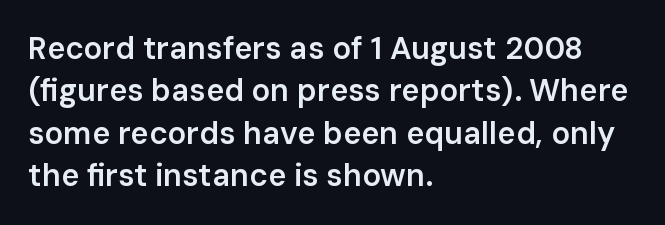
The image shows 31 px semibold sans-serif type, upright; set left-aligned, normal line spacing (1.37x), normal letter spacing, not underlined; low stroke contrast and a medium x-height.
